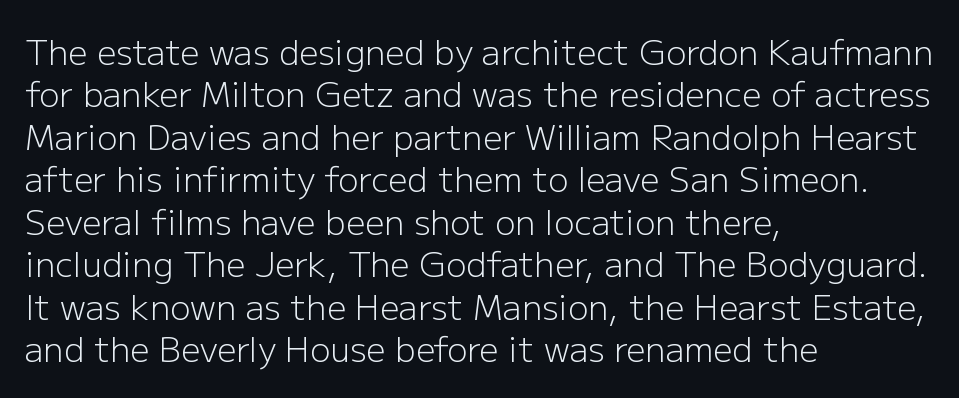
Type style note: lacks serifs. Posture: vertical. The face used here is proportionally spaced, like ordinary book or web type. The leading is moderate, giving the passage an even texture.
